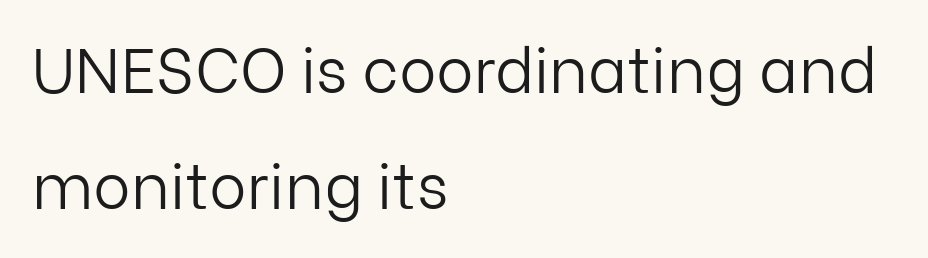
Q: Is the text bold? A: No.
Q: Is the text italic (slanted)? A: No, it is upright.
Q: Is the typeface a serif or a sans-serif typeface? A: Sans-serif.
Q: Is the text underlined? A: No.
Q: How is the paragraph aligned? A: Left-aligned.
Q: Is the spacing between letters normal or unusually wide? A: Normal.
Q: Width (condensed, normal, or wide)? A: Normal.
Q: Stroke contrast? A: Low.
Q: x-height? A: Medium.
Q: Monospaced? A: No.
